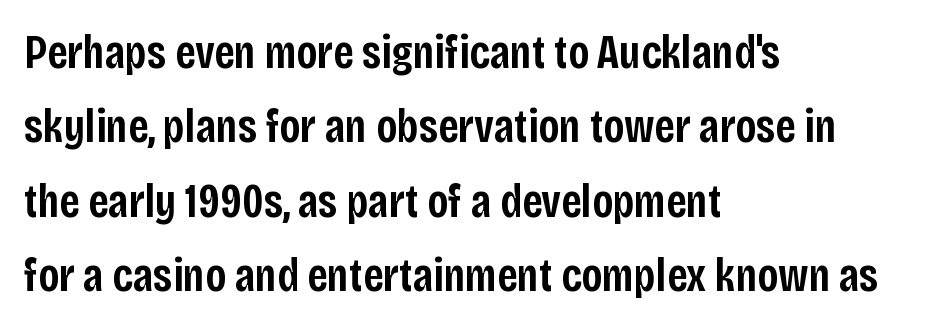
The image shows 47 px semibold, condensed sans-serif type, upright; set left-aligned, normal line spacing (1.58x), normal letter spacing, not underlined; low stroke contrast and a large x-height.
